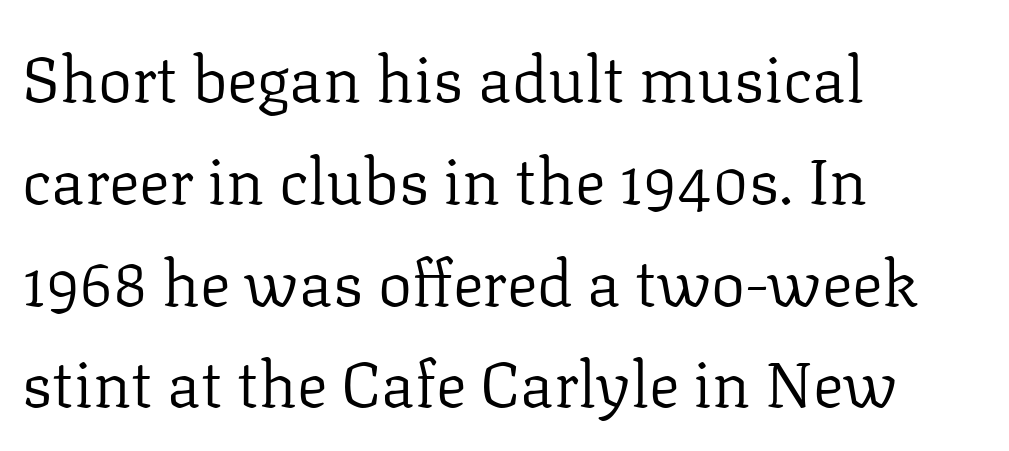
Q: Is the text bold? A: No.
Q: Is the text italic (slanted)? A: No, it is upright.
Q: Is the typeface a serif or a sans-serif typeface? A: Serif.
Q: Is the text underlined? A: No.
Q: How is the paragraph aligned? A: Left-aligned.
Q: Is the spacing between letters normal or unusually wide? A: Normal.
Q: Is the spacing between lines tight, normal or loose? A: Normal.
Q: Width (condensed, normal, or wide)? A: Normal.
Q: Stroke contrast? A: Low.
Q: x-height? A: Medium.
Q: Monospaced? A: No.
